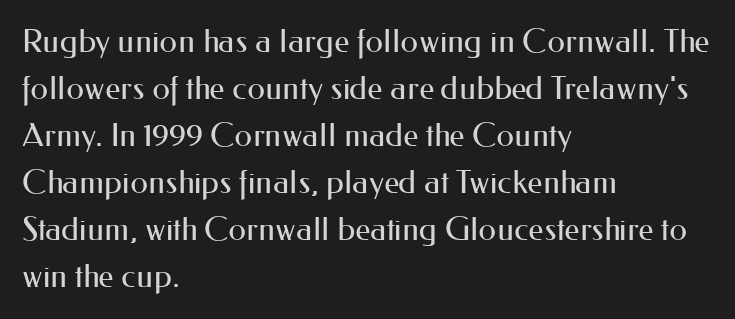
{"serif": "no", "italic": "no", "bold": "no", "weight": "regular", "width": "normal", "stroke_contrast": "medium", "x_height": "small", "monospaced": "no", "underline": "no", "align": "left", "line_spacing": "normal", "line_spacing_ratio": 1.47, "letter_spacing": "normal", "letter_spacing_em": 0.0, "glyph_px": 32}
